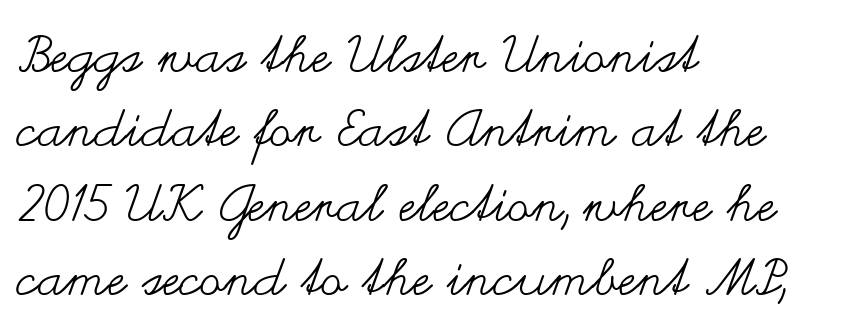
Q: Is the text bold? A: No.
Q: Is the text italic (slanted)? A: Yes.
Q: Is the text underlined? A: No.
Q: How is the paragraph aligned? A: Left-aligned.
Q: Is the spacing between letters normal or unusually wide? A: Normal.
Q: Is the spacing between lines tight, normal or loose? A: Normal.
Q: Width (condensed, normal, or wide)? A: Wide.
Q: Stroke contrast? A: Medium.
Q: x-height? A: Small.
Q: Monospaced? A: No.
